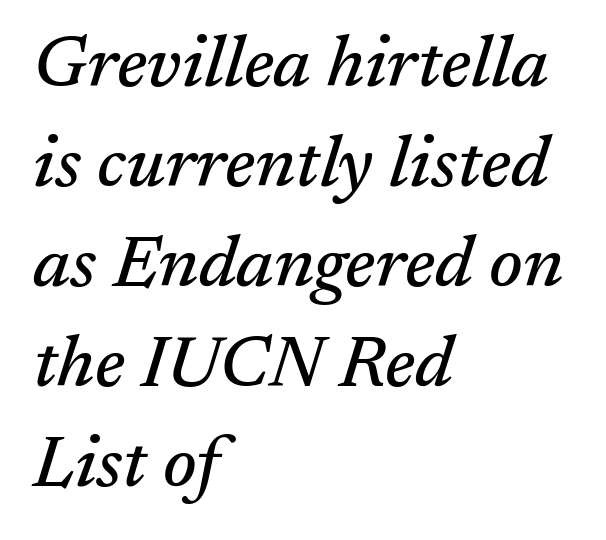
The image shows 72 px serif type, italic (leaning right); set left-aligned, normal line spacing (1.39x), normal letter spacing, not underlined; medium stroke contrast and a medium x-height.
